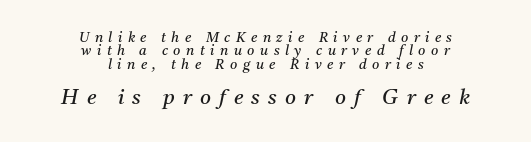
Baseline-to-baseline distance is barely more than the letter height. These lines are centered, leaving both edges ragged. The typography opts for an oblique posture over an upright one. Weight class: somewhere from thin through regular.
